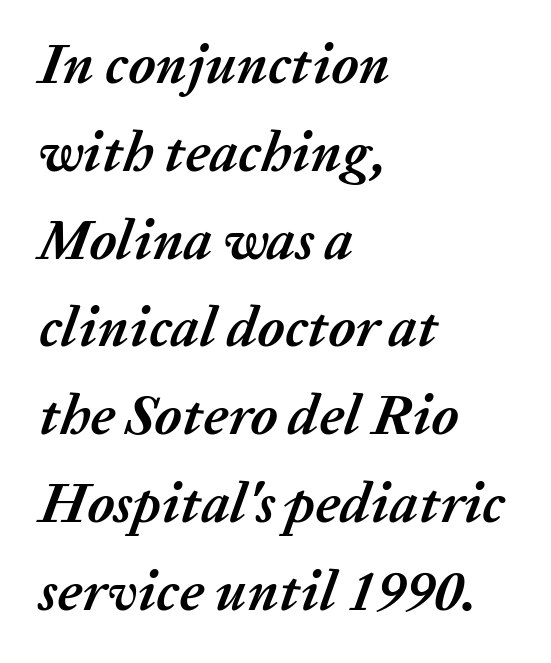
Q: Is the text bold? A: Yes.
Q: Is the text italic (slanted)? A: Yes, it leans right by about 20 degrees.
Q: Is the text underlined? A: No.
Q: How is the paragraph aligned? A: Left-aligned.
Q: Is the spacing between letters normal or unusually wide? A: Normal.
Q: Is the spacing between lines tight, normal or loose? A: Normal.
Q: Width (condensed, normal, or wide)? A: Normal.
Q: Stroke contrast? A: Medium.
Q: x-height? A: Medium.
Q: Monospaced? A: No.
